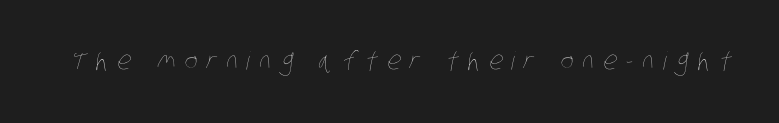
The image shows 25 px text type; set unusually wide letter spacing (+0.36 em), not underlined.
